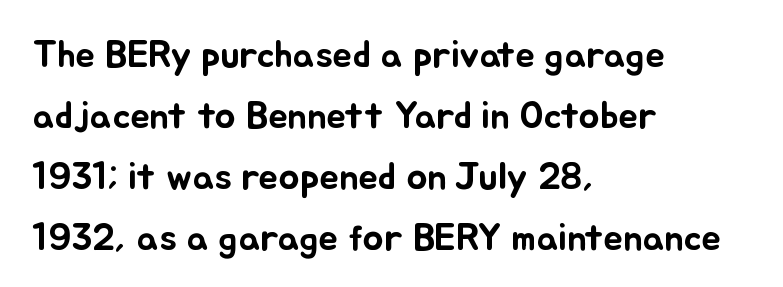
Q: Is the text italic (slanted)? A: No, it is upright.
Q: Is the text underlined? A: No.
Q: How is the paragraph aligned? A: Left-aligned.
Q: Is the spacing between letters normal or unusually wide? A: Normal.
Q: Is the spacing between lines tight, normal or loose? A: Normal.
Q: Width (condensed, normal, or wide)? A: Normal.
Q: Stroke contrast? A: Low.
Q: x-height? A: Small.
Q: Monospaced? A: No.
